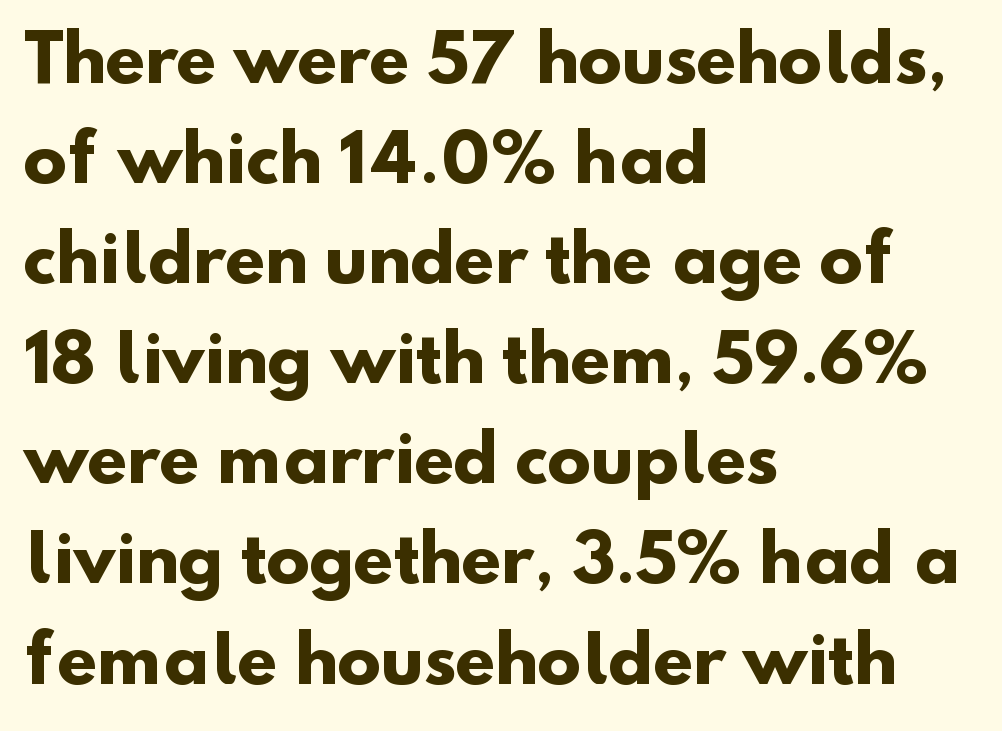
Q: Is the text bold? A: Yes.
Q: Is the typeface a serif or a sans-serif typeface? A: Sans-serif.
Q: Is the text underlined? A: No.
Q: How is the paragraph aligned? A: Left-aligned.
Q: Is the spacing between letters normal or unusually wide? A: Normal.
Q: Is the spacing between lines tight, normal or loose? A: Normal.
Q: Width (condensed, normal, or wide)? A: Normal.
Q: Stroke contrast? A: Low.
Q: x-height? A: Small.
Q: Monospaced? A: No.
